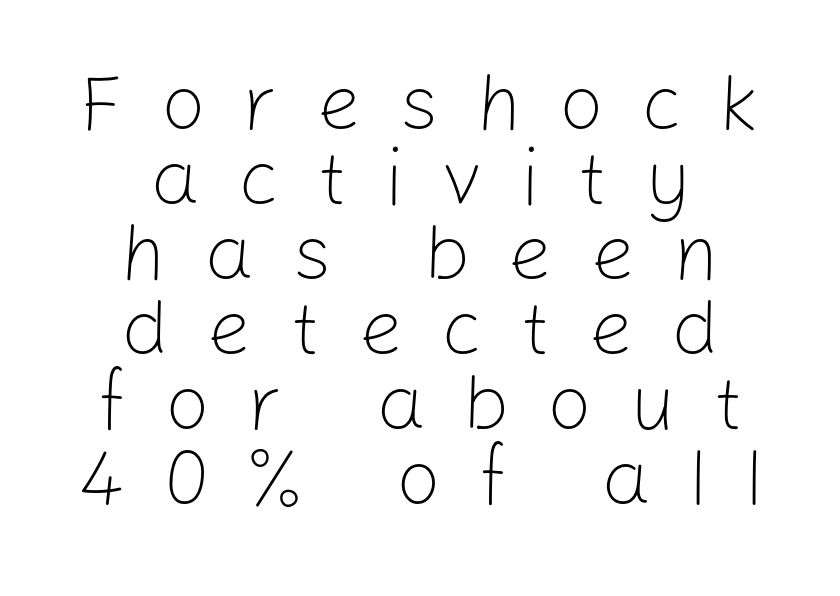
This sample uses expanded letter spacing, leaving extra air between glyphs. The typesetting does not lean heavy: it is not bold. Tall strokes in this sample are plumb rather than angled. Teacher's note: observe the equal gaps on both sides — that is centered alignment.
